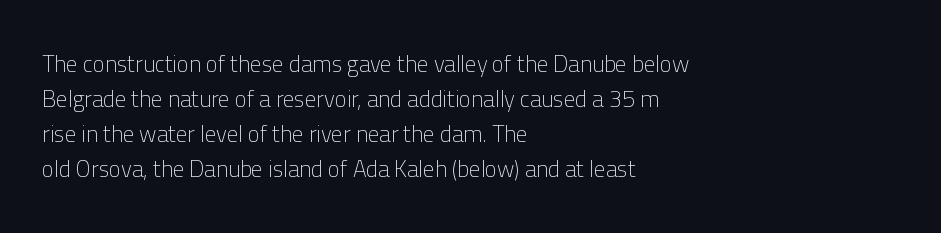
{"italic": "no", "bold": "no", "underline": "no", "align": "left", "line_spacing": "normal", "line_spacing_ratio": 1.52, "letter_spacing": "normal", "letter_spacing_em": 0.0, "glyph_px": 23}
